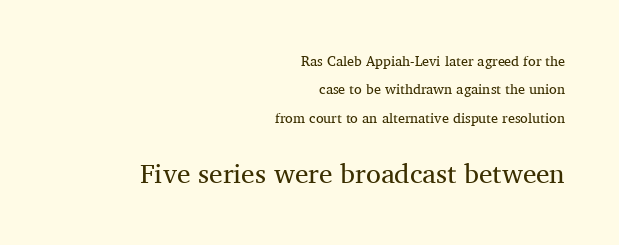
The image shows 27 px text type, upright; set right-aligned, loose line spacing (2.02x), normal letter spacing, not underlined; the second (bottom) block is 1.93x larger.
